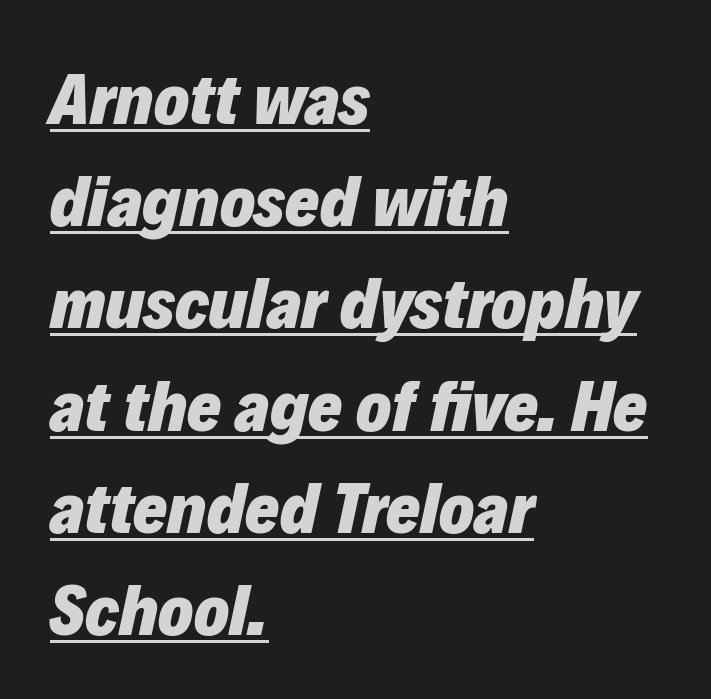
{"italic": "yes", "lean": "right", "slant_degrees": 12, "bold": "yes", "weight": "heavy", "width": "normal", "stroke_contrast": "low", "x_height": "medium", "monospaced": "no", "underline": "yes", "align": "left", "line_spacing": "normal", "line_spacing_ratio": 1.4, "letter_spacing": "normal", "letter_spacing_em": 0.0, "glyph_px": 73}
